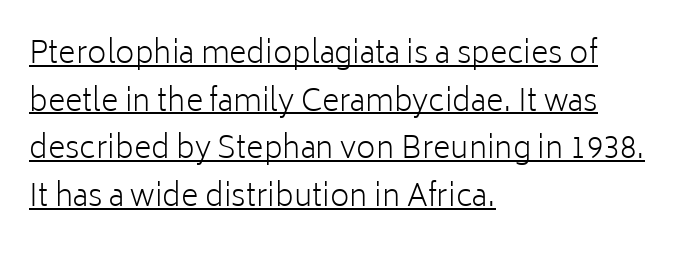
Q: Is the text bold? A: No.
Q: Is the text italic (slanted)? A: No, it is upright.
Q: Is the typeface a serif or a sans-serif typeface? A: Sans-serif.
Q: Is the text underlined? A: Yes.
Q: How is the paragraph aligned? A: Left-aligned.
Q: Is the spacing between letters normal or unusually wide? A: Normal.
Q: Is the spacing between lines tight, normal or loose? A: Normal.
Q: Width (condensed, normal, or wide)? A: Normal.
Q: Stroke contrast? A: Low.
Q: x-height? A: Medium.
Q: Monospaced? A: No.
